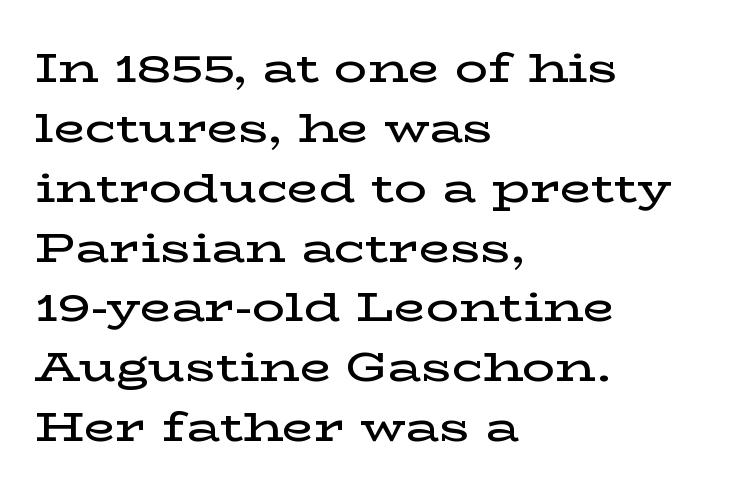
Q: Is the text bold? A: Semi-bold.
Q: Is the text italic (slanted)? A: No, it is upright.
Q: Is the typeface a serif or a sans-serif typeface? A: Serif.
Q: Is the text underlined? A: No.
Q: How is the paragraph aligned? A: Left-aligned.
Q: Is the spacing between letters normal or unusually wide? A: Normal.
Q: Is the spacing between lines tight, normal or loose? A: Normal.
Q: Width (condensed, normal, or wide)? A: Wide.
Q: Stroke contrast? A: Low.
Q: x-height? A: Medium.
Q: Monospaced? A: No.
